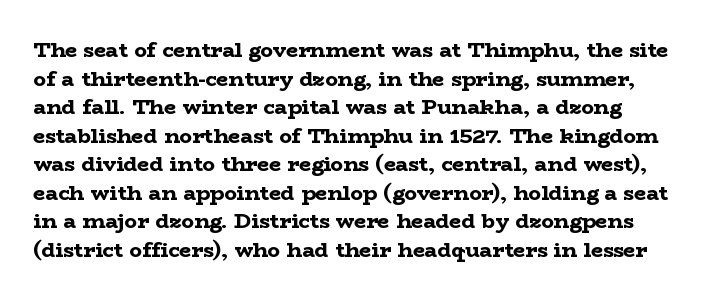
{"italic": "no", "bold": "yes", "underline": "no", "line_spacing": "normal", "line_spacing_ratio": 1.36, "letter_spacing": "normal", "letter_spacing_em": 0.0, "glyph_px": 21}
